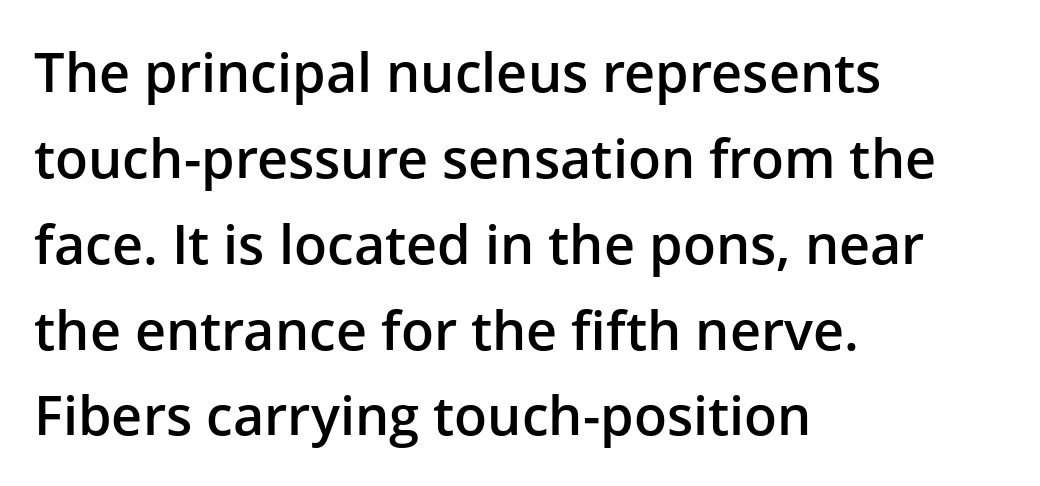
Q: Is the text bold? A: Semi-bold.
Q: Is the text italic (slanted)? A: No, it is upright.
Q: Is the typeface a serif or a sans-serif typeface? A: Sans-serif.
Q: Is the text underlined? A: No.
Q: How is the paragraph aligned? A: Left-aligned.
Q: Is the spacing between letters normal or unusually wide? A: Normal.
Q: Is the spacing between lines tight, normal or loose? A: Normal.
Q: Width (condensed, normal, or wide)? A: Normal.
Q: Stroke contrast? A: Low.
Q: x-height? A: Medium.
Q: Monospaced? A: No.
